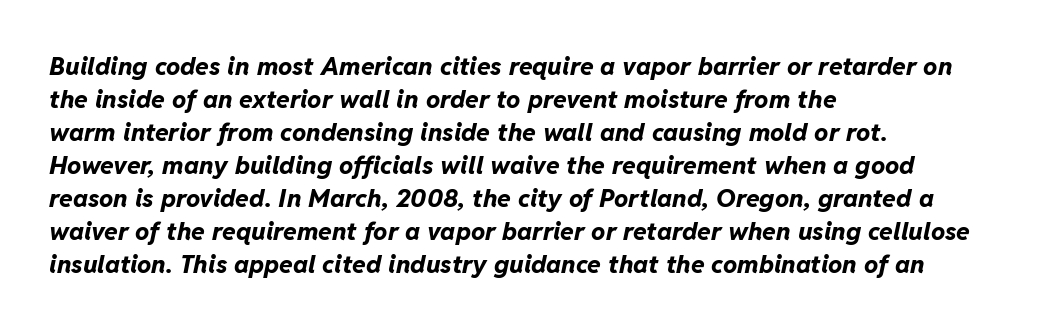
{"italic": "yes", "lean": "right", "slant_degrees": 11, "bold": "yes", "underline": "no", "align": "left", "line_spacing": "normal", "line_spacing_ratio": 1.32, "letter_spacing": "normal", "letter_spacing_em": 0.0, "glyph_px": 25}
